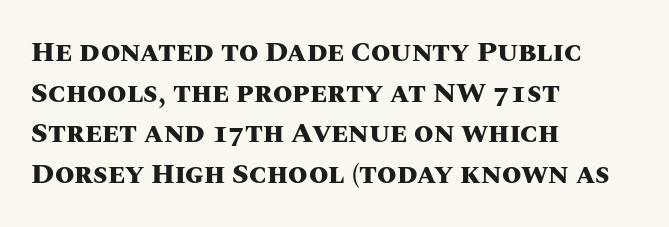
Does the weight exceed regular? Yes, all the way to bold. Regarding leading, the lines here are spaced in the standard way. Italic: no, the glyphs are upright roman. All the whitespace from short lines collects on the right.
